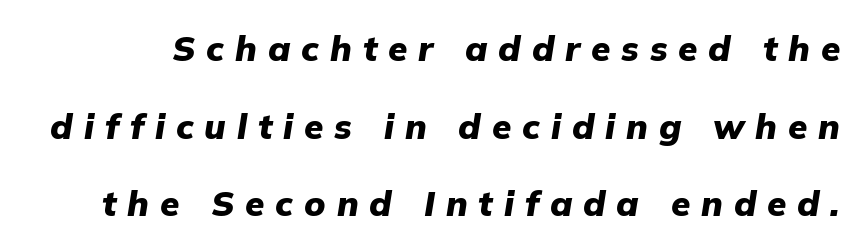
Think of a printed novel: that variable character pitch is what you see here. The passage shown stacks its lines with a broad gap. Look at the tracking — it's clearly loosened, letters drifting apart. The sample has been set heavy, in full bold. You can tell it's italic because the verticals aren't actually vertical. Check under the words: just untouched page.
